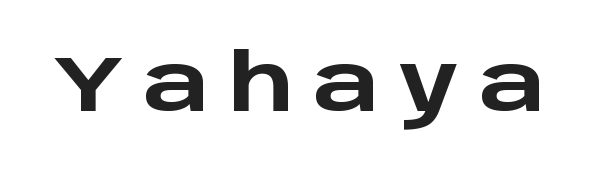
The image shows 78 px heavy, wide sans-serif type, upright; set unusually wide letter spacing (+0.25 em), not underlined; low stroke contrast and a large x-height.
